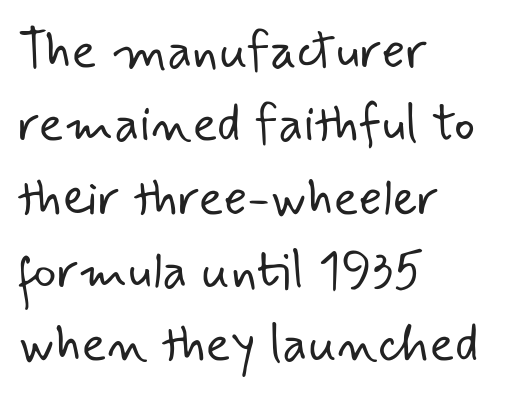
Q: Is the text bold? A: No.
Q: Is the typeface a serif or a sans-serif typeface? A: Sans-serif.
Q: Is the text underlined? A: No.
Q: How is the paragraph aligned? A: Left-aligned.
Q: Is the spacing between letters normal or unusually wide? A: Normal.
Q: Is the spacing between lines tight, normal or loose? A: Normal.
Q: Width (condensed, normal, or wide)? A: Normal.
Q: Stroke contrast? A: Low.
Q: x-height? A: Small.
Q: Monospaced? A: No.
